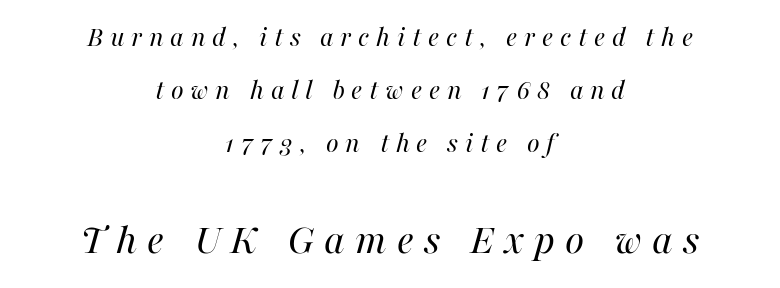
{"italic": "yes", "lean": "right", "slant_degrees": 16, "bold": "no", "weight": "regular", "width": "normal", "stroke_contrast": "high", "x_height": "medium", "monospaced": "no", "underline": "no", "align": "center", "line_spacing_ratio": 1.83, "letter_spacing": "wide", "letter_spacing_em": 0.23, "larger_block": "second", "size_ratio": 1.52, "glyph_px": 44}
